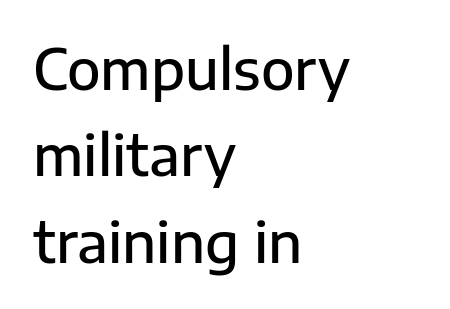
{"serif": "no", "italic": "no", "bold": "semi", "weight": "semibold", "width": "normal", "stroke_contrast": "low", "x_height": "medium", "monospaced": "no", "underline": "no", "align": "left", "line_spacing": "normal", "line_spacing_ratio": 1.57, "letter_spacing": "normal", "letter_spacing_em": 0.0, "glyph_px": 55}
